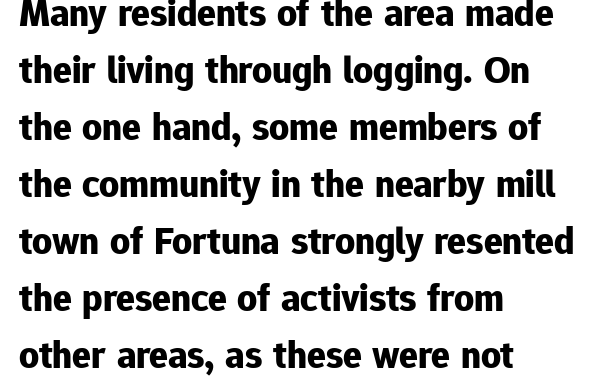
Posture: straight, roman, zero tilt. Type without underlining. Chunky letters — that's bold for sure. Whoever set this chose a conventional vertical rhythm. A typesetter would label this face a sans.
